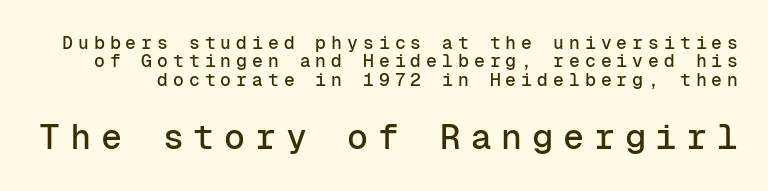
Q: Is the text italic (slanted)? A: No, it is upright.
Q: Is the typeface a serif or a sans-serif typeface? A: Sans-serif.
Q: Is the text underlined? A: No.
Q: Is the spacing between letters normal or unusually wide? A: Unusually wide.
Q: Is the spacing between lines tight, normal or loose? A: Tight.
Q: Which block of text is set in a larger size, the first (top) or the second (bottom)? A: The second (bottom) one.
Q: Width (condensed, normal, or wide)? A: Normal.
Q: Stroke contrast? A: Low.
Q: x-height? A: Medium.
Q: Monospaced? A: Yes.
